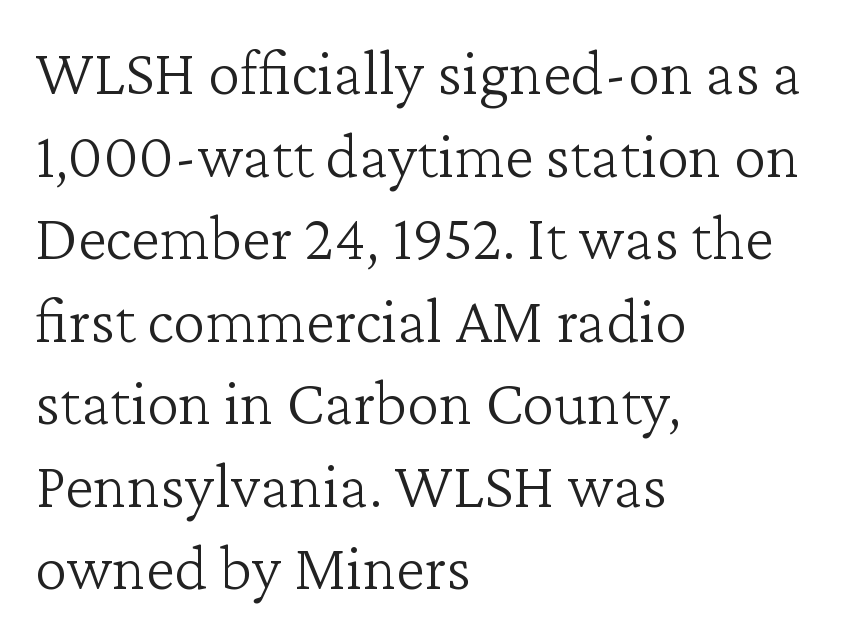
The image shows 65 px light serif type, upright; set left-aligned, normal line spacing (1.27x), normal letter spacing, not underlined; low stroke contrast and a medium x-height.
